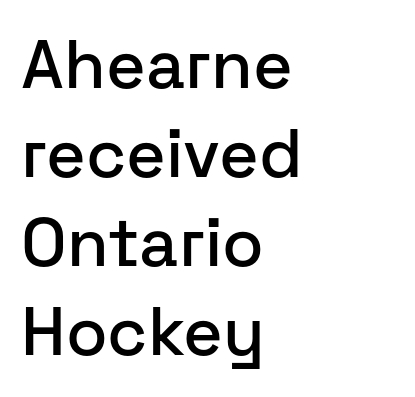
The image shows 68 px sans-serif type, upright; set left-aligned, normal line spacing (1.31x), normal letter spacing, not underlined; low stroke contrast and a medium x-height.
